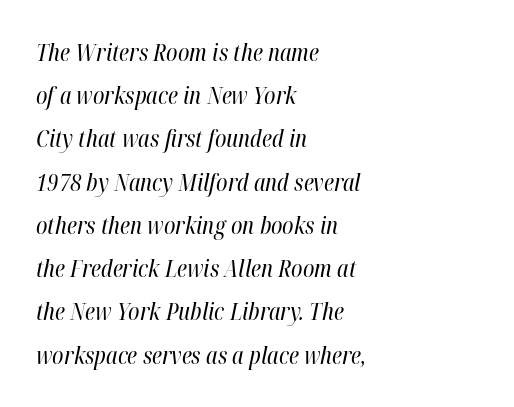
Q: Is the text bold? A: No.
Q: Is the text italic (slanted)? A: Yes, it leans right by about 12 degrees.
Q: Is the text underlined? A: No.
Q: How is the paragraph aligned? A: Left-aligned.
Q: Is the spacing between letters normal or unusually wide? A: Normal.
